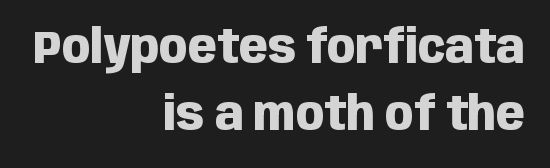
The image shows 47 px heavy, condensed sans-serif type, upright; set right-aligned, normal line spacing (1.43x), normal letter spacing, not underlined; low stroke contrast and a large x-height.
